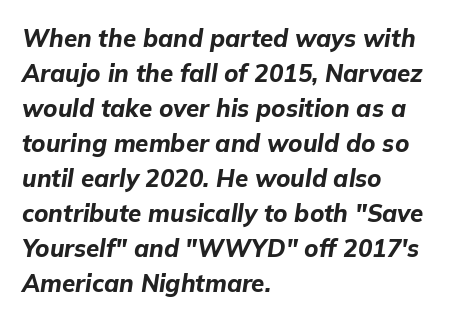
Q: Is the text bold? A: Yes.
Q: Is the text italic (slanted)? A: Yes, it leans right by about 9 degrees.
Q: Is the text underlined? A: No.
Q: How is the paragraph aligned? A: Left-aligned.
Q: Is the spacing between letters normal or unusually wide? A: Normal.
Q: Is the spacing between lines tight, normal or loose? A: Normal.
